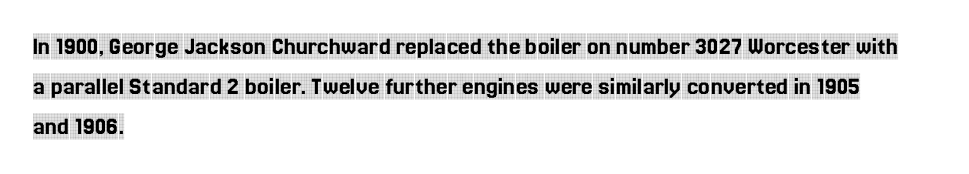
Descender tails drop into unmarked territory. Each word holds together tightly as a unit, with standard inter-letter gaps. Style check: upright. A student would call this left alignment; a typographer would say flush left, rag right. If you measured baseline to baseline, you'd find a middling distance.
